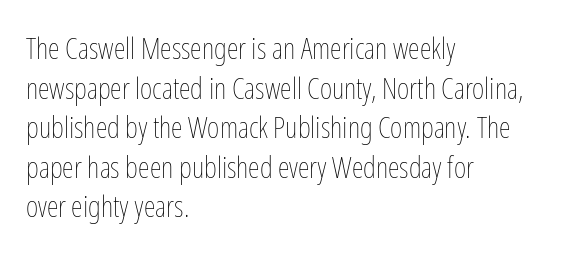
The image shows 30 px thin, condensed type, upright; set left-aligned, normal line spacing (1.32x), normal letter spacing, not underlined; low stroke contrast and a medium x-height.
